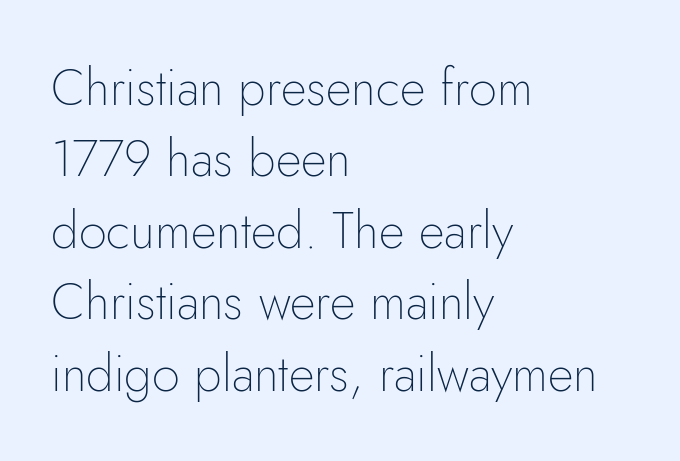
Successive baselines arrive at the customary interval. Style check: upright. Are there feet on the stems? There aren't — it's a sans. These lines are set flush left with a ragged right edge.
